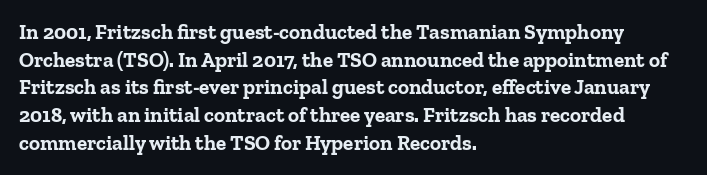
{"italic": "no", "bold": "yes", "underline": "no", "align": "left", "line_spacing": "normal", "line_spacing_ratio": 1.32, "letter_spacing": "normal", "letter_spacing_em": 0.0, "glyph_px": 21}
